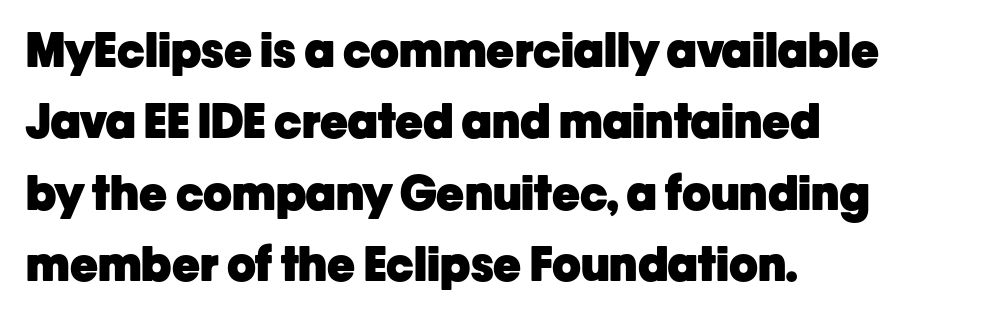
In CSS terms this would be text-align: left. Typographically, this falls in the sans-serif category. The rows are spaced the way most documents space them. No extra tracking has been applied to these lines. Only glyphs here, with clear space below each row. The typesetting leans heavy: a genuine bold.
